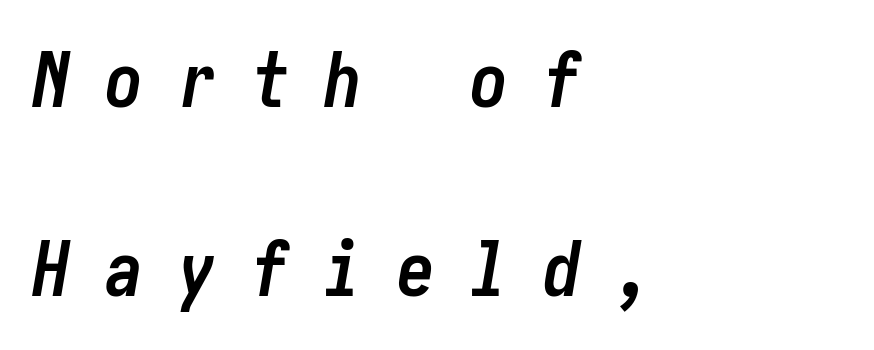
The image shows 76 px semibold, condensed type, italic (leaning right); set left-aligned, loose line spacing (2.49x), unusually wide letter spacing (+0.46 em), not underlined; low stroke contrast and a medium x-height.
